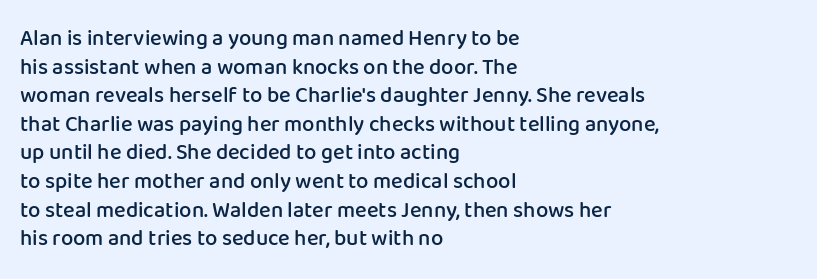
{"italic": "no", "bold": "semi", "underline": "no", "align": "left", "line_spacing": "normal", "line_spacing_ratio": 1.3, "letter_spacing": "normal", "letter_spacing_em": 0.0, "glyph_px": 22}
